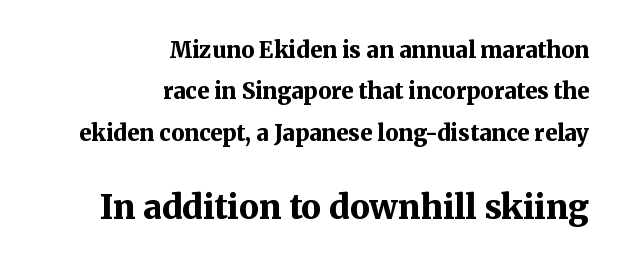
{"serif": "yes", "italic": "no", "bold": "yes", "weight": "bold", "width": "normal", "stroke_contrast": "medium", "x_height": "medium", "monospaced": "no", "underline": "no", "align": "right", "line_spacing_ratio": 1.88, "letter_spacing": "normal", "letter_spacing_em": 0.0, "larger_block": "second", "size_ratio": 1.5, "glyph_px": 33}
